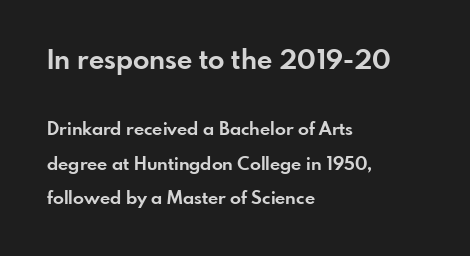
Q: Is the text bold? A: Yes.
Q: Is the text italic (slanted)? A: No, it is upright.
Q: Is the text underlined? A: No.
Q: How is the paragraph aligned? A: Left-aligned.
Q: Is the spacing between letters normal or unusually wide? A: Normal.
Q: Is the spacing between lines tight, normal or loose? A: Loose.
Q: Which block of text is set in a larger size, the first (top) or the second (bottom)? A: The first (top) one.
